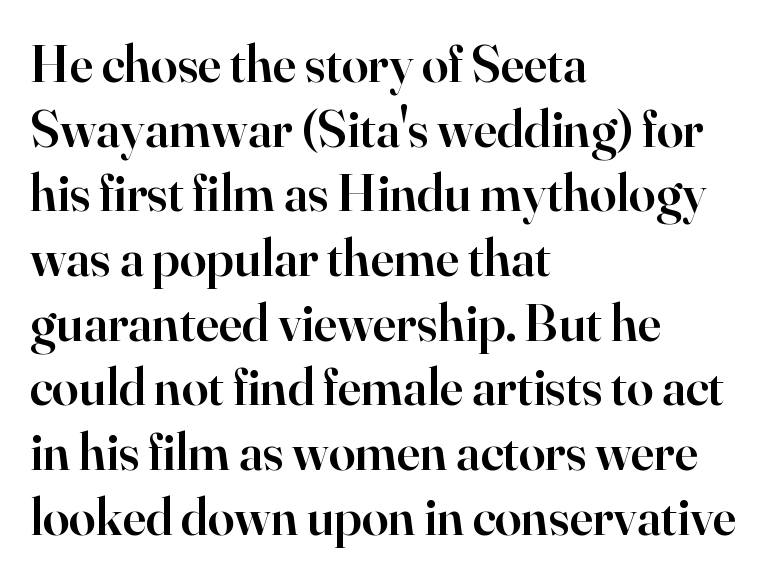
Q: Is the text bold? A: Semi-bold.
Q: Is the text italic (slanted)? A: No, it is upright.
Q: Is the typeface a serif or a sans-serif typeface? A: Serif.
Q: Is the text underlined? A: No.
Q: How is the paragraph aligned? A: Left-aligned.
Q: Is the spacing between letters normal or unusually wide? A: Normal.
Q: Width (condensed, normal, or wide)? A: Normal.
Q: Stroke contrast? A: High.
Q: x-height? A: Small.
Q: Monospaced? A: No.
